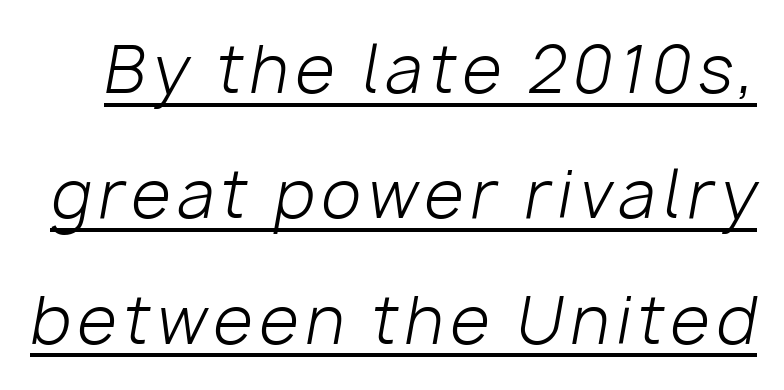
Q: Is the text bold? A: No.
Q: Is the text italic (slanted)? A: Yes, it leans right by about 10 degrees.
Q: Is the text underlined? A: Yes.
Q: Is the spacing between lines tight, normal or loose? A: Loose.
Q: Width (condensed, normal, or wide)? A: Normal.
Q: Stroke contrast? A: Low.
Q: x-height? A: Medium.
Q: Monospaced? A: No.
